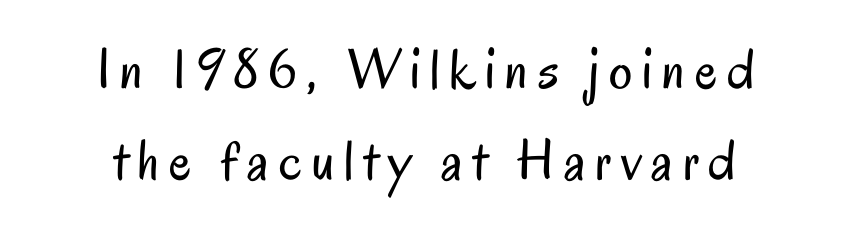
Q: Is the text bold? A: No.
Q: Is the text italic (slanted)? A: No, it is upright.
Q: Is the typeface a serif or a sans-serif typeface? A: Sans-serif.
Q: Is the text underlined? A: No.
Q: How is the paragraph aligned? A: Centered.
Q: Is the spacing between lines tight, normal or loose? A: Normal.
Q: Width (condensed, normal, or wide)? A: Condensed.
Q: Stroke contrast? A: Low.
Q: x-height? A: Small.
Q: Monospaced? A: No.
